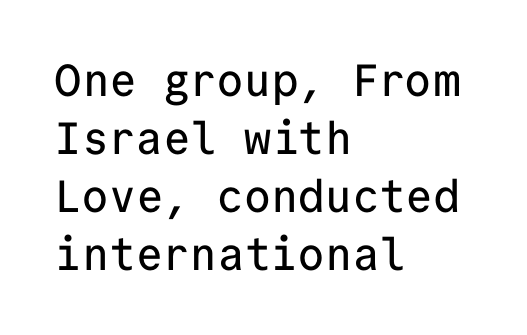
{"serif": "no", "italic": "no", "width": "normal", "stroke_contrast": "low", "x_height": "medium", "monospaced": "yes", "underline": "no", "align": "left", "line_spacing": "normal", "line_spacing_ratio": 1.29, "letter_spacing": "normal", "letter_spacing_em": 0.0, "glyph_px": 45}
